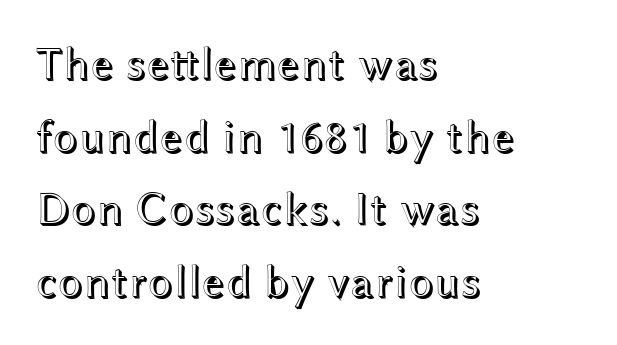
Students, observe: this is what conventionally led text looks like. Posture: upright roman. Honestly, there is no underline to notice here at all. The passage shown has conventional tracking throughout. The passage shown is typed in a proportional face where columns would drift.
